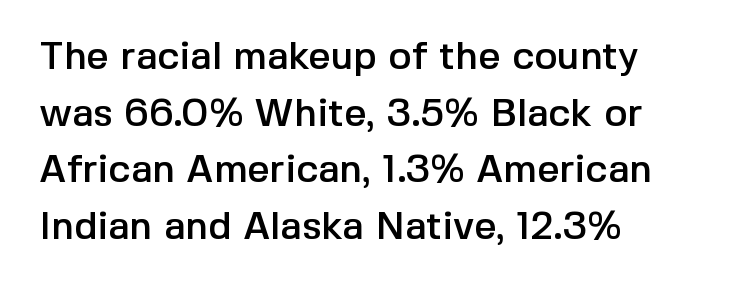
Q: Is the text italic (slanted)? A: No, it is upright.
Q: Is the typeface a serif or a sans-serif typeface? A: Sans-serif.
Q: Is the text underlined? A: No.
Q: How is the paragraph aligned? A: Left-aligned.
Q: Is the spacing between letters normal or unusually wide? A: Normal.
Q: Is the spacing between lines tight, normal or loose? A: Normal.
Q: Width (condensed, normal, or wide)? A: Normal.
Q: x-height? A: Medium.
Q: Monospaced? A: No.
